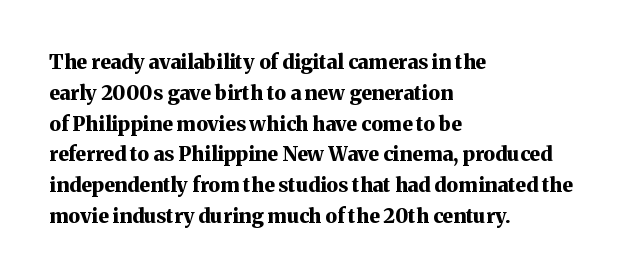
Q: Is the text bold? A: Yes.
Q: Is the text italic (slanted)? A: No, it is upright.
Q: Is the text underlined? A: No.
Q: How is the paragraph aligned? A: Left-aligned.
Q: Is the spacing between letters normal or unusually wide? A: Normal.
Q: Is the spacing between lines tight, normal or loose? A: Normal.
